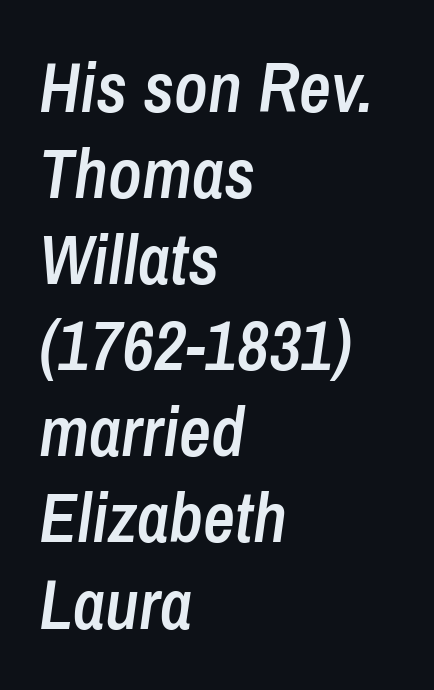
Q: Is the text bold? A: Semi-bold.
Q: Is the text italic (slanted)? A: Yes, it leans right by about 8 degrees.
Q: Is the text underlined? A: No.
Q: How is the paragraph aligned? A: Left-aligned.
Q: Is the spacing between letters normal or unusually wide? A: Normal.
Q: Width (condensed, normal, or wide)? A: Condensed.
Q: Stroke contrast? A: Low.
Q: x-height? A: Medium.
Q: Monospaced? A: No.
